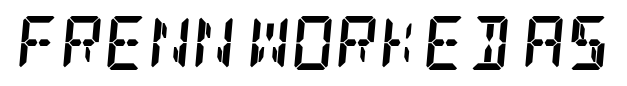
Style check: oblique. The letters carry serifs — small finishing strokes at the ends of their stems. A dark, heavy texture on the line: the type is bold. The letterforms sit shoulder to shoulder at normal distance.
